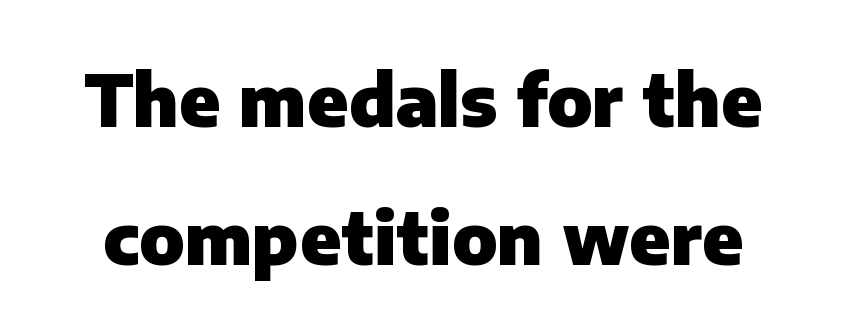
{"serif": "no", "italic": "no", "bold": "yes", "weight": "heavy", "width": "normal", "stroke_contrast": "low", "x_height": "medium", "monospaced": "no", "underline": "no", "line_spacing": "loose", "line_spacing_ratio": 1.91, "letter_spacing": "normal", "letter_spacing_em": 0.0, "glyph_px": 72}
